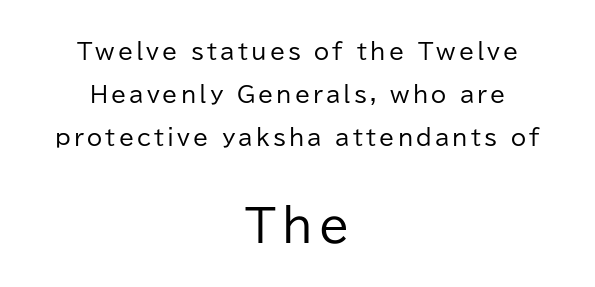
{"serif": "no", "italic": "no", "bold": "no", "weight": "regular", "width": "normal", "stroke_contrast": "low", "x_height": "medium", "monospaced": "no", "underline": "no", "align": "center", "line_spacing": "loose", "line_spacing_ratio": 1.95, "larger_block": "second", "size_ratio": 2.0, "glyph_px": 44}
